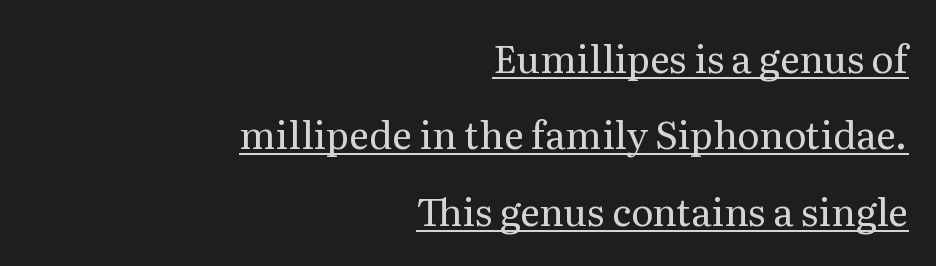
Q: Is the text bold? A: No.
Q: Is the text italic (slanted)? A: No, it is upright.
Q: Is the typeface a serif or a sans-serif typeface? A: Serif.
Q: Is the text underlined? A: Yes.
Q: How is the paragraph aligned? A: Right-aligned.
Q: Is the spacing between letters normal or unusually wide? A: Normal.
Q: Is the spacing between lines tight, normal or loose? A: Loose.
Q: Width (condensed, normal, or wide)? A: Normal.
Q: Stroke contrast? A: Medium.
Q: x-height? A: Medium.
Q: Monospaced? A: No.
